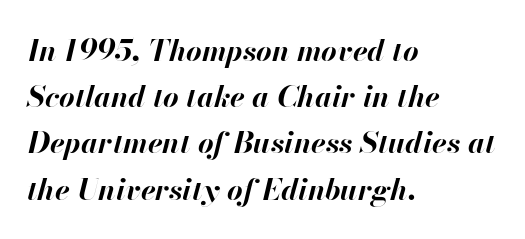
When letters slant like this, we call the style italic. You could not count columns in this text — the font is proportionally spaced. Check under the words: just untouched page. Caption: bold face, heavy strokes.
